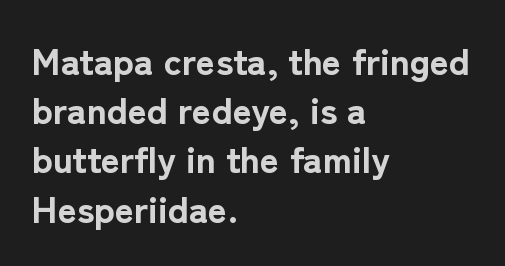
{"serif": "no", "italic": "no", "bold": "yes", "weight": "bold", "width": "normal", "stroke_contrast": "low", "x_height": "medium", "monospaced": "no", "underline": "no", "align": "left", "line_spacing": "normal", "line_spacing_ratio": 1.33, "letter_spacing": "normal", "letter_spacing_em": 0.0, "glyph_px": 37}
